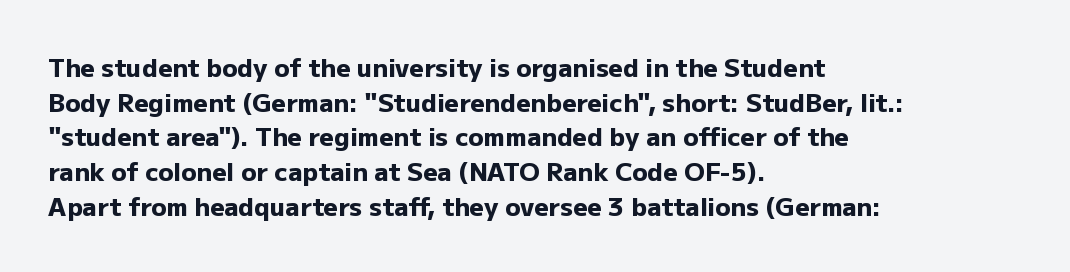
{"italic": "no", "bold": "yes", "underline": "no", "align": "left", "line_spacing": "normal", "line_spacing_ratio": 1.39, "letter_spacing": "normal", "letter_spacing_em": 0.0, "glyph_px": 25}
